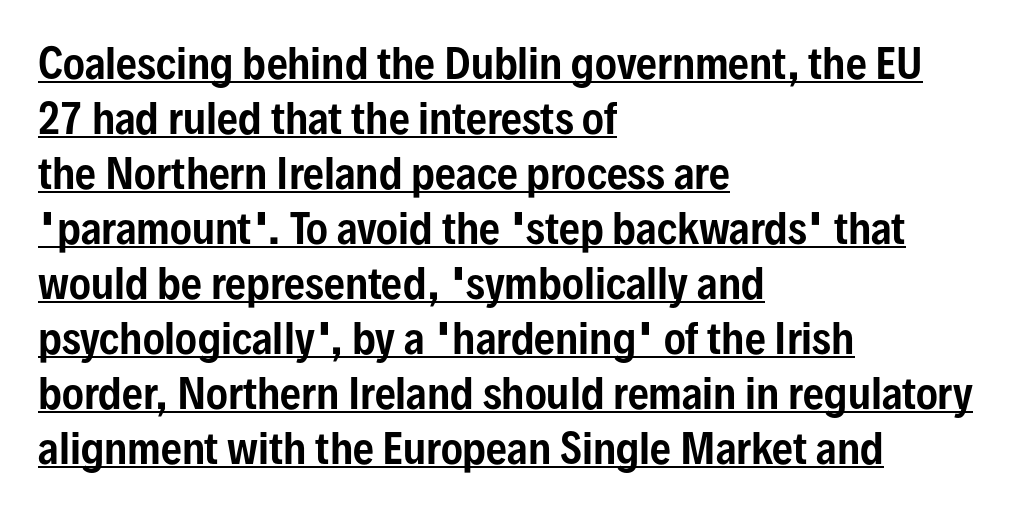
{"serif": "no", "italic": "no", "width": "condensed", "stroke_contrast": "low", "x_height": "medium", "monospaced": "no", "underline": "yes", "align": "left", "line_spacing": "normal", "line_spacing_ratio": 1.34, "letter_spacing": "normal", "letter_spacing_em": 0.0, "glyph_px": 41}
